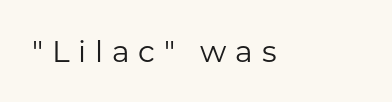
{"serif": "no", "italic": "no", "bold": "no", "weight": "regular", "width": "normal", "stroke_contrast": "low", "x_height": "medium", "monospaced": "no", "underline": "no", "align": "left", "letter_spacing": "wide", "letter_spacing_em": 0.29, "glyph_px": 30}
